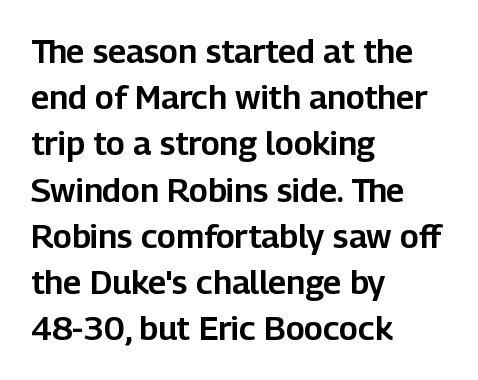
Q: Is the text italic (slanted)? A: No, it is upright.
Q: Is the typeface a serif or a sans-serif typeface? A: Sans-serif.
Q: Is the text underlined? A: No.
Q: How is the paragraph aligned? A: Left-aligned.
Q: Is the spacing between letters normal or unusually wide? A: Normal.
Q: Is the spacing between lines tight, normal or loose? A: Normal.
Q: Width (condensed, normal, or wide)? A: Normal.
Q: Stroke contrast? A: Low.
Q: x-height? A: Medium.
Q: Monospaced? A: No.
